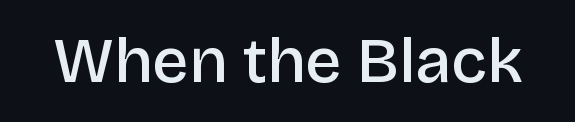
The image shows 64 px semibold sans-serif type, upright; set normal letter spacing, not underlined; low stroke contrast and a large x-height.
